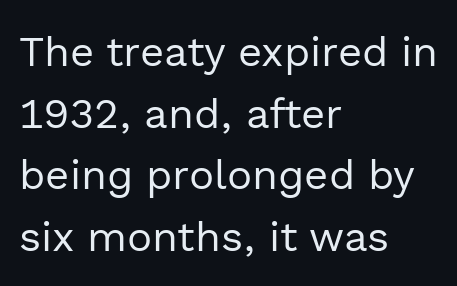
The image shows 42 px regular-weight sans-serif type, upright; set left-aligned, normal line spacing (1.47x), normal letter spacing, not underlined; a medium x-height.
